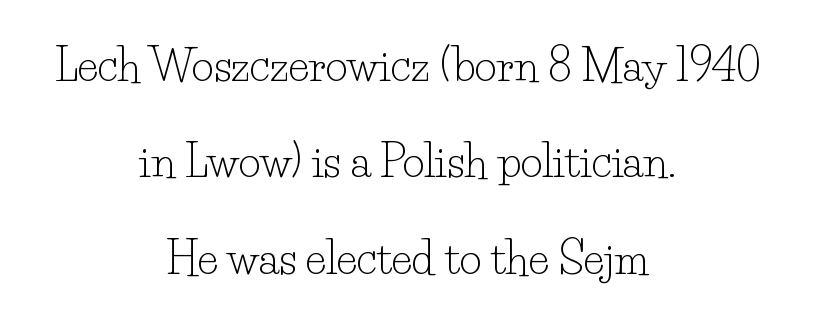
Visually the block forms a symmetrical silhouette, jagged on both flanks. Heaviness? Minimal to ordinary, like unemphasized prose. Letters rest on an invisible, unmarked baseline. This is roman type, the default non-slanted kind. How are the letters spaced? Ordinarily, with no added tracking. The passage shown is typed in a proportional face where columns would drift.
